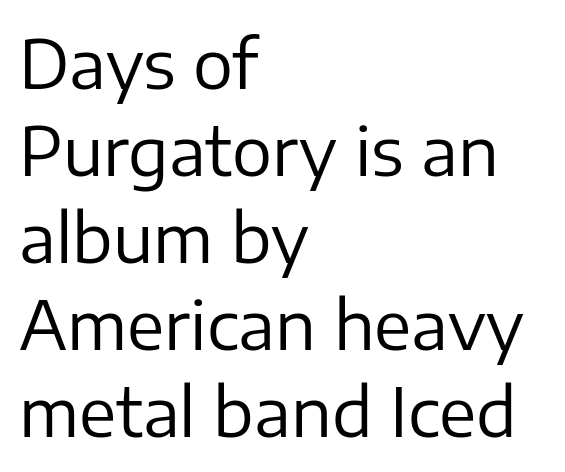
{"serif": "no", "italic": "no", "bold": "no", "weight": "regular", "width": "normal", "stroke_contrast": "low", "x_height": "medium", "monospaced": "no", "underline": "no", "align": "left", "line_spacing": "normal", "line_spacing_ratio": 1.3, "letter_spacing": "normal", "letter_spacing_em": 0.0, "glyph_px": 67}
